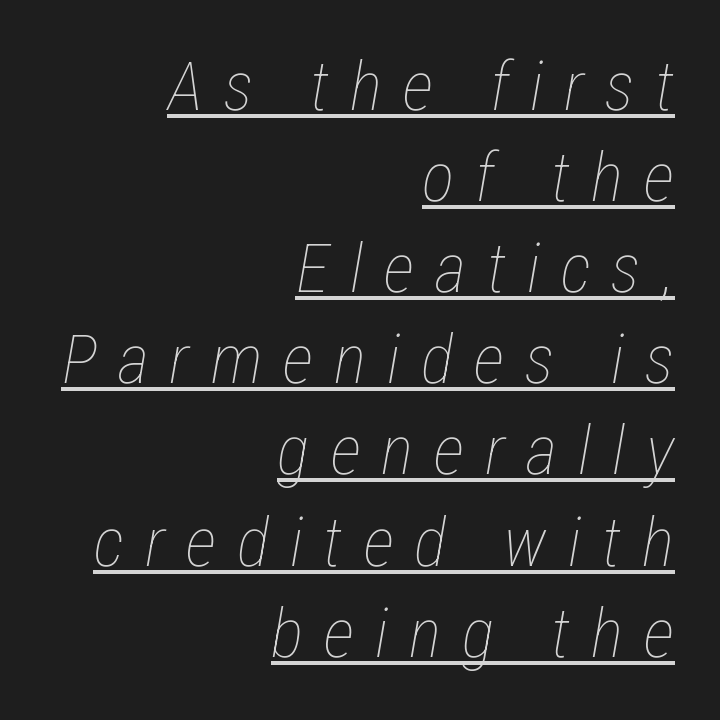
The image shows 68 px thin, condensed type, italic (leaning right); set right-aligned, normal line spacing (1.34x), unusually wide letter spacing (+0.31 em), underlined; low stroke contrast and a medium x-height.
